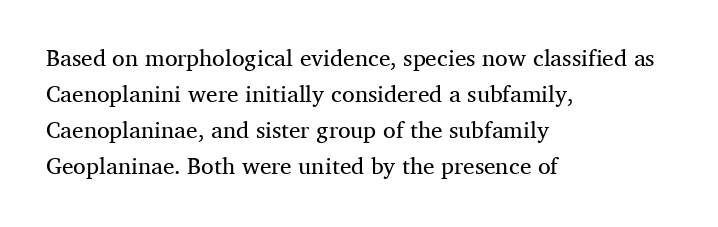
Nothing unusual about the tracking: characters are spaced as the font intends. The typesetter chose a ragged-right arrangement here. Vertical strokes here are truly vertical. In terms of leading, this rendering sits right in the middle.
